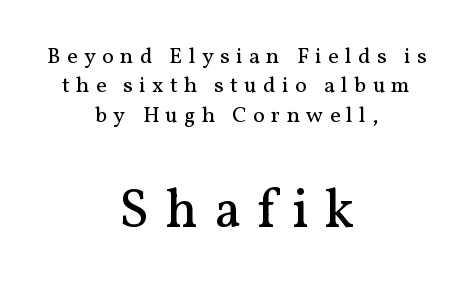
Q: Is the text bold? A: No.
Q: Is the text italic (slanted)? A: No, it is upright.
Q: Is the typeface a serif or a sans-serif typeface? A: Serif.
Q: Is the text underlined? A: No.
Q: How is the paragraph aligned? A: Centered.
Q: Is the spacing between letters normal or unusually wide? A: Unusually wide.
Q: Is the spacing between lines tight, normal or loose? A: Normal.
Q: Which block of text is set in a larger size, the first (top) or the second (bottom)? A: The second (bottom) one.
Q: Width (condensed, normal, or wide)? A: Normal.
Q: Stroke contrast? A: Medium.
Q: x-height? A: Medium.
Q: Monospaced? A: No.
